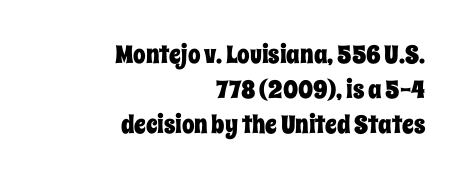
The designer left line spacing at the default. The gaps between neighbouring characters are ordinary and unremarkable. Right-aligned paragraph, ragged on the left. Do the letters lean? They stand straight. The string is rendered with underlining switched off.
